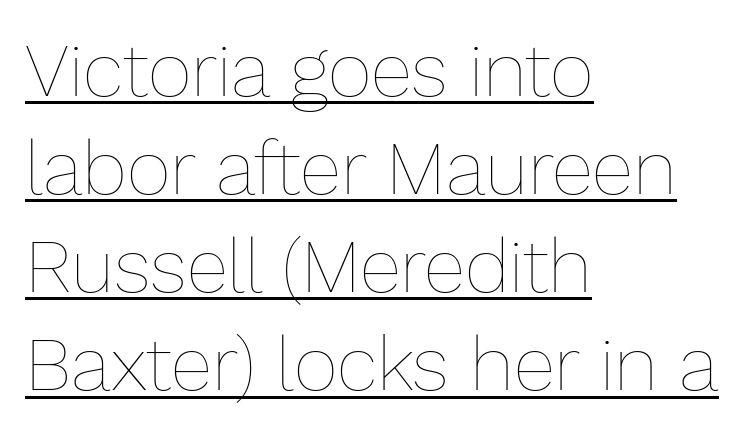
The image shows 76 px thin type, upright; set left-aligned, normal line spacing (1.29x), normal letter spacing, underlined; low stroke contrast and a medium x-height.
